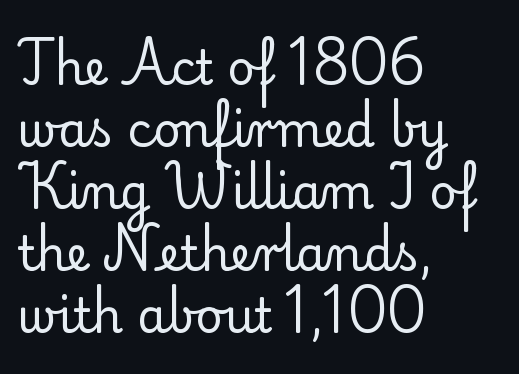
The image shows 47 px regular-weight serif type, upright; set left-aligned, normal line spacing (1.32x), normal letter spacing, not underlined; low stroke contrast and a small x-height.
